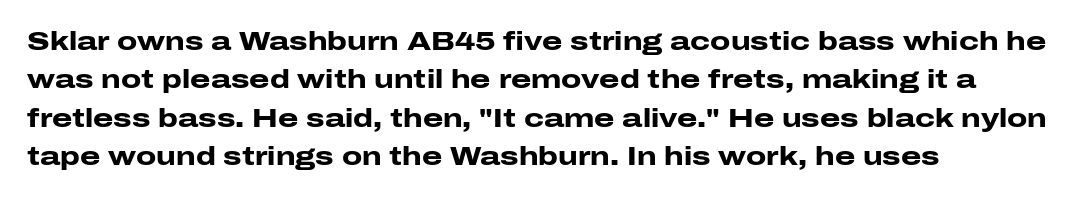
Q: Is the text bold? A: Yes.
Q: Is the text italic (slanted)? A: No, it is upright.
Q: Is the text underlined? A: No.
Q: How is the paragraph aligned? A: Left-aligned.
Q: Is the spacing between letters normal or unusually wide? A: Normal.
Q: Is the spacing between lines tight, normal or loose? A: Normal.
